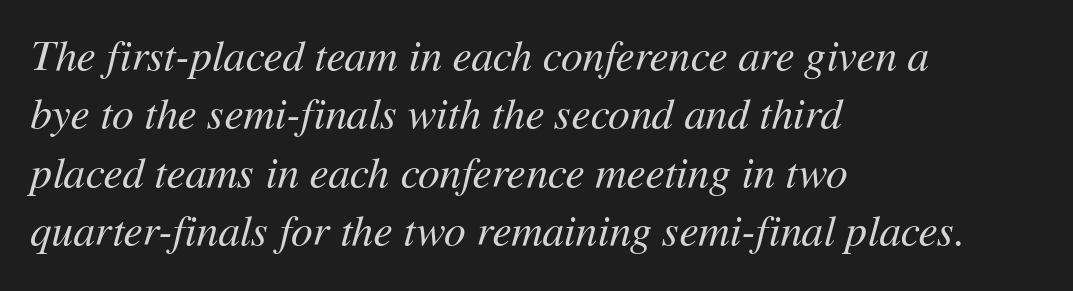
Q: Is the text bold? A: No.
Q: Is the text italic (slanted)? A: Yes, it leans right by about 11 degrees.
Q: Is the text underlined? A: No.
Q: How is the paragraph aligned? A: Left-aligned.
Q: Is the spacing between letters normal or unusually wide? A: Normal.
Q: Is the spacing between lines tight, normal or loose? A: Normal.
Q: Width (condensed, normal, or wide)? A: Normal.
Q: Stroke contrast? A: Medium.
Q: x-height? A: Medium.
Q: Monospaced? A: No.
